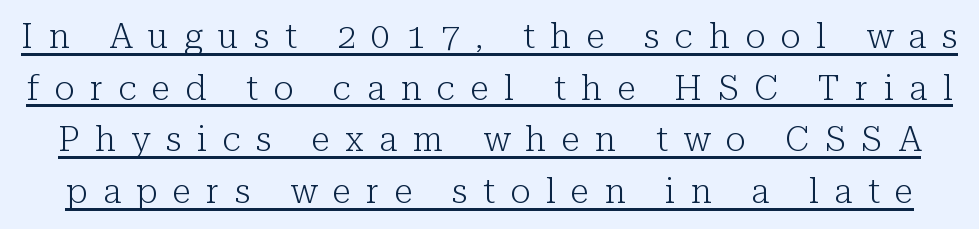
Q: Is the text bold? A: No.
Q: Is the text italic (slanted)? A: No, it is upright.
Q: Is the typeface a serif or a sans-serif typeface? A: Serif.
Q: Is the text underlined? A: Yes.
Q: Is the spacing between letters normal or unusually wide? A: Unusually wide.
Q: Is the spacing between lines tight, normal or loose? A: Normal.
Q: Width (condensed, normal, or wide)? A: Normal.
Q: Stroke contrast? A: Low.
Q: x-height? A: Medium.
Q: Monospaced? A: No.
